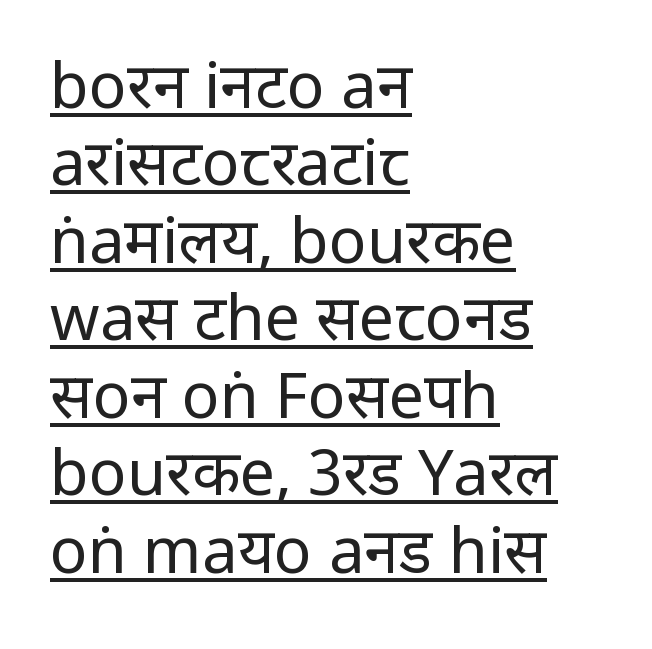
The characters are drawn with everyday or finer stroke widths. This sample carries an underscore along the baseline area. The letterforms sit shoulder to shoulder at normal distance. The typeface chosen for these lines omits serifs. Do the letters lean? They stand straight.
